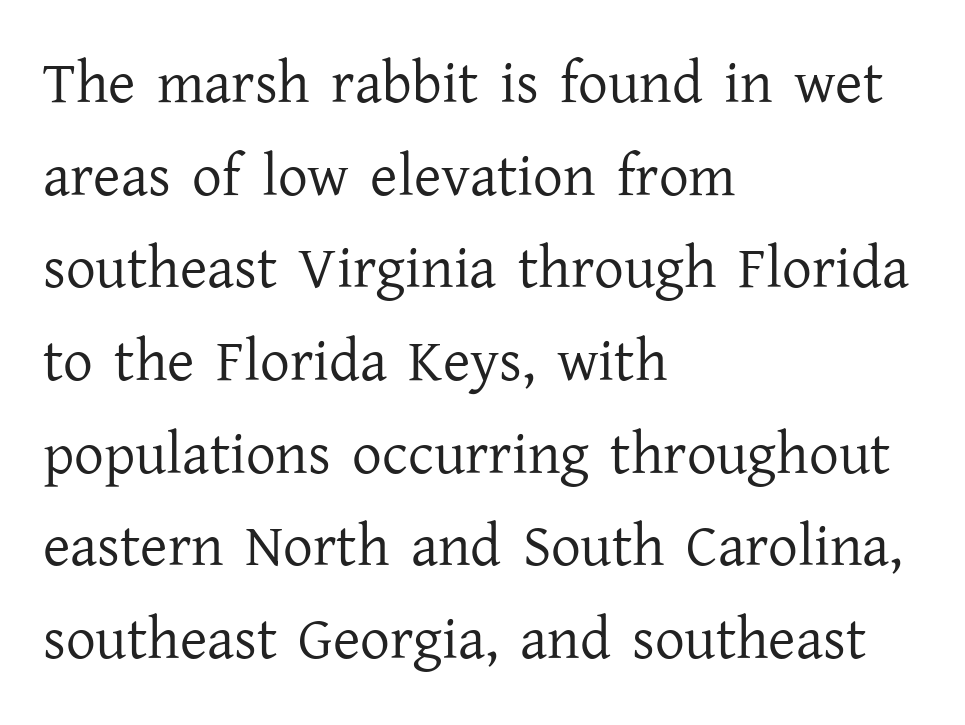
Q: Is the text bold? A: No.
Q: Is the text italic (slanted)? A: No, it is upright.
Q: Is the typeface a serif or a sans-serif typeface? A: Serif.
Q: Is the text underlined? A: No.
Q: How is the paragraph aligned? A: Left-aligned.
Q: Is the spacing between letters normal or unusually wide? A: Normal.
Q: Is the spacing between lines tight, normal or loose? A: Normal.
Q: Width (condensed, normal, or wide)? A: Normal.
Q: Stroke contrast? A: Low.
Q: x-height? A: Medium.
Q: Monospaced? A: No.
